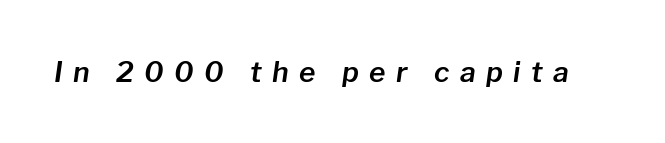
{"italic": "yes", "lean": "right", "slant_degrees": 8, "width": "normal", "stroke_contrast": "low", "x_height": "medium", "monospaced": "no", "underline": "no", "letter_spacing": "wide", "letter_spacing_em": 0.37, "glyph_px": 28}
